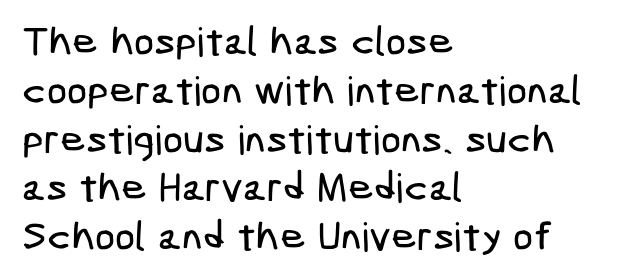
The image shows 40 px condensed sans-serif type; set left-aligned, line spacing 1.22x, normal letter spacing, not underlined; low stroke contrast and a medium x-height.
